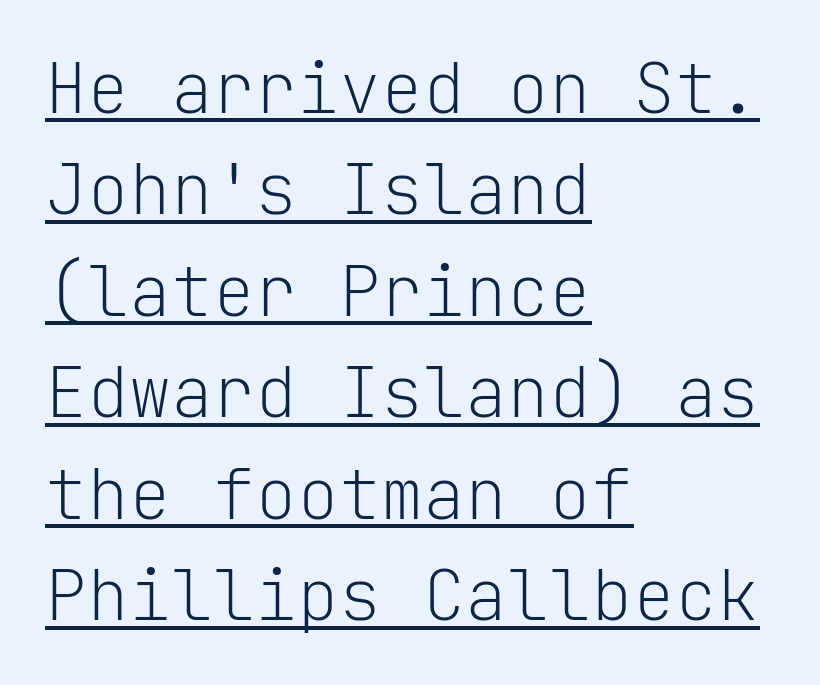
The image shows 70 px light sans-serif type, upright, monospaced; set left-aligned, normal line spacing (1.45x), normal letter spacing, underlined; low stroke contrast and a medium x-height.
